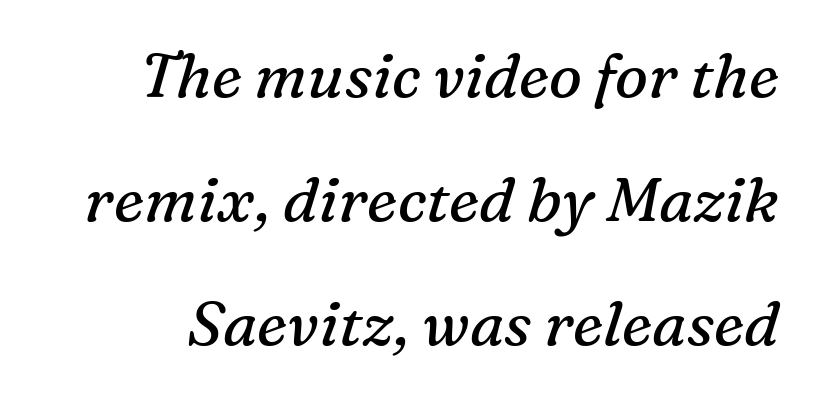
Q: Is the text bold? A: No.
Q: Is the text italic (slanted)? A: Yes, it leans right by about 16 degrees.
Q: Is the typeface a serif or a sans-serif typeface? A: Serif.
Q: Is the text underlined? A: No.
Q: Is the spacing between letters normal or unusually wide? A: Normal.
Q: Is the spacing between lines tight, normal or loose? A: Loose.
Q: Width (condensed, normal, or wide)? A: Normal.
Q: Stroke contrast? A: Medium.
Q: x-height? A: Medium.
Q: Monospaced? A: No.
